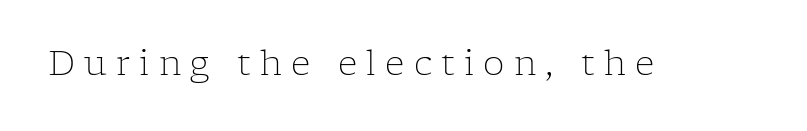
{"serif": "yes", "italic": "no", "bold": "no", "weight": "light", "width": "normal", "stroke_contrast": "low", "x_height": "medium", "monospaced": "no", "underline": "no", "letter_spacing": "wide", "letter_spacing_em": 0.27, "glyph_px": 34}
